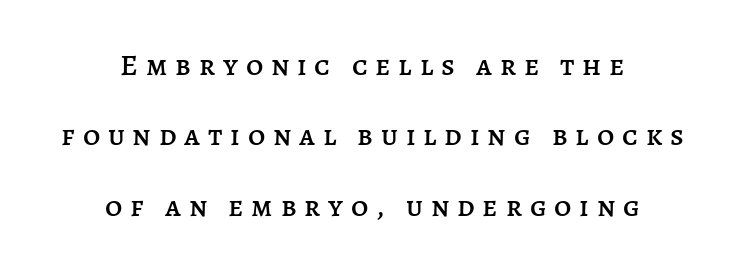
Q: Is the text italic (slanted)? A: No, it is upright.
Q: Is the text underlined? A: No.
Q: How is the paragraph aligned? A: Centered.
Q: Is the spacing between letters normal or unusually wide? A: Unusually wide.
Q: Is the spacing between lines tight, normal or loose? A: Loose.
Q: Width (condensed, normal, or wide)? A: Normal.
Q: Stroke contrast? A: Low.
Q: x-height? A: Large.
Q: Monospaced? A: No.
